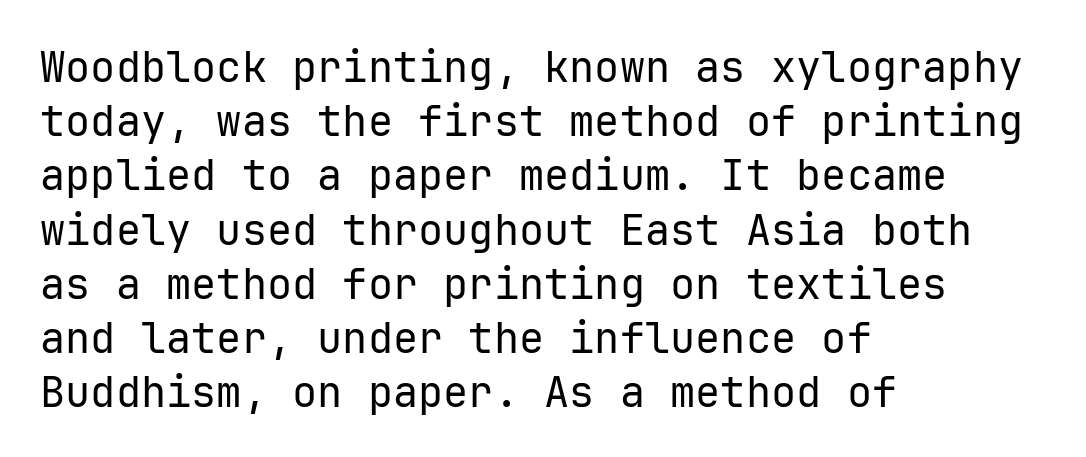
{"serif": "no", "italic": "no", "bold": "no", "weight": "regular", "width": "normal", "stroke_contrast": "low", "x_height": "medium", "monospaced": "yes", "underline": "no", "align": "left", "line_spacing": "normal", "line_spacing_ratio": 1.29, "letter_spacing": "normal", "letter_spacing_em": 0.0, "glyph_px": 42}
